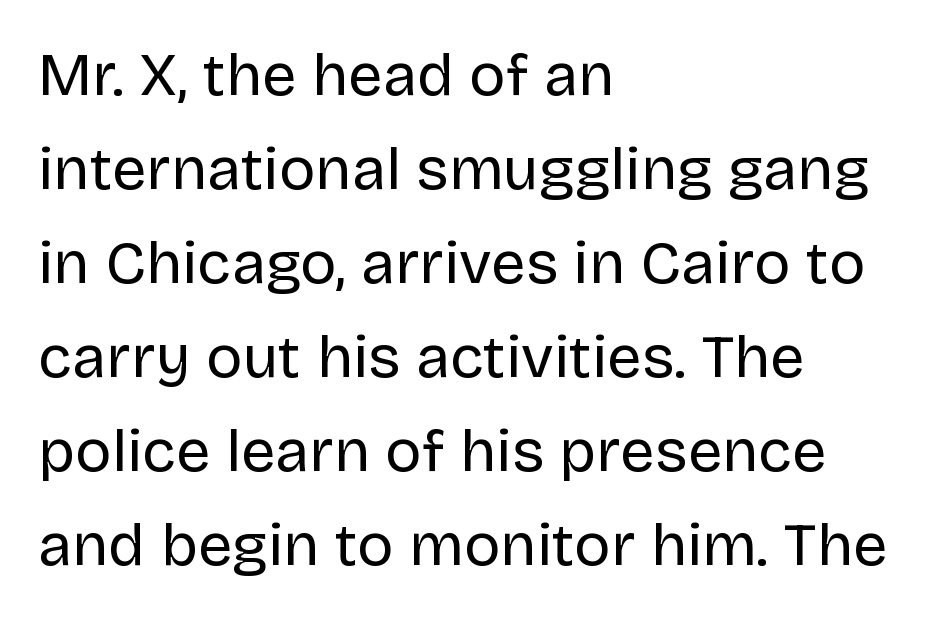
No letter is thick-stroked: the sample isn't bold. The rendering anchors every line to the left-hand side. The space directly below the letters is spotless. The letters sit at their default tracking, neither squeezed nor spread.
